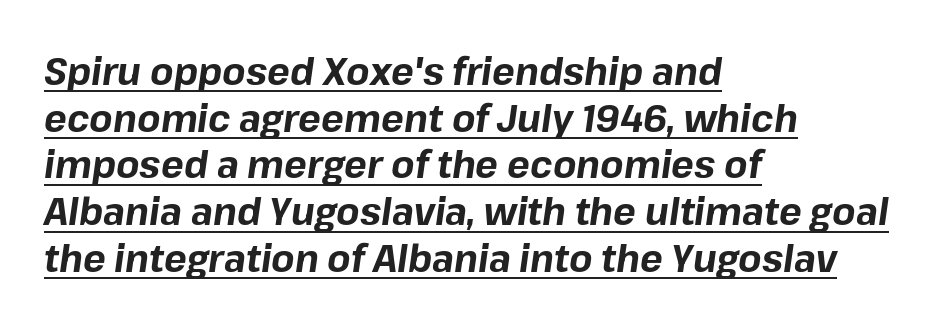
Left-aligned paragraph, ragged on the right. Weight: bold. What stands out about the letter spacing? Nothing — it is the standard amount. This sample carries an underscore along the baseline area. The letters advance in unequal steps, a hallmark of proportional type.
